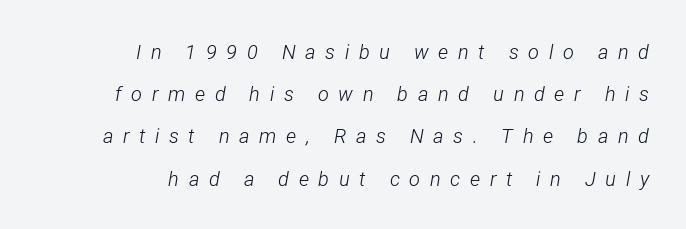
Q: Is the text bold? A: No.
Q: Is the text italic (slanted)? A: Yes, it leans right by about 12 degrees.
Q: Is the text underlined? A: No.
Q: How is the paragraph aligned? A: Right-aligned.
Q: Is the spacing between letters normal or unusually wide? A: Unusually wide.
Q: Is the spacing between lines tight, normal or loose? A: Loose.
